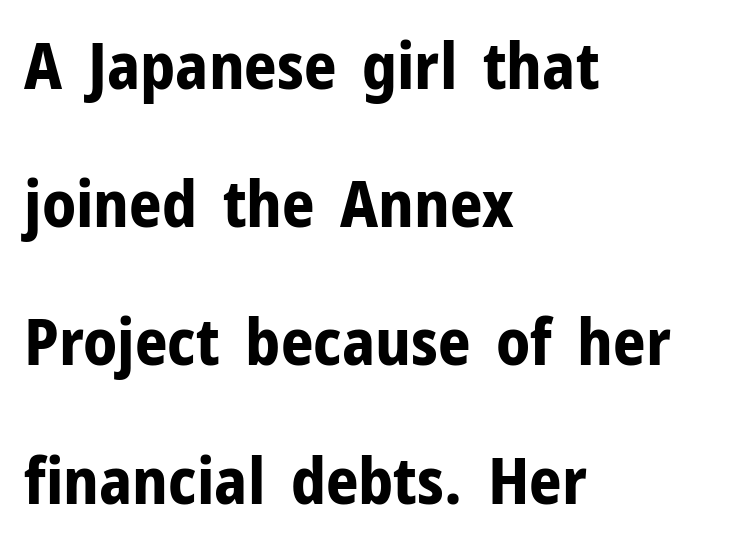
The image shows 64 px bold sans-serif type, upright; set left-aligned, loose line spacing (2.16x), normal letter spacing, not underlined; low stroke contrast and a medium x-height.
